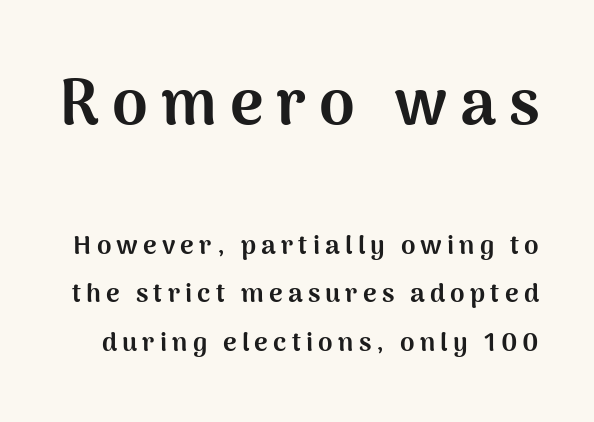
The image shows 64 px bold sans-serif type, upright; set line spacing 1.87x, unusually wide letter spacing (+0.2 em), not underlined; the first (top) block is 2.46x larger; medium stroke contrast and a medium x-height.
